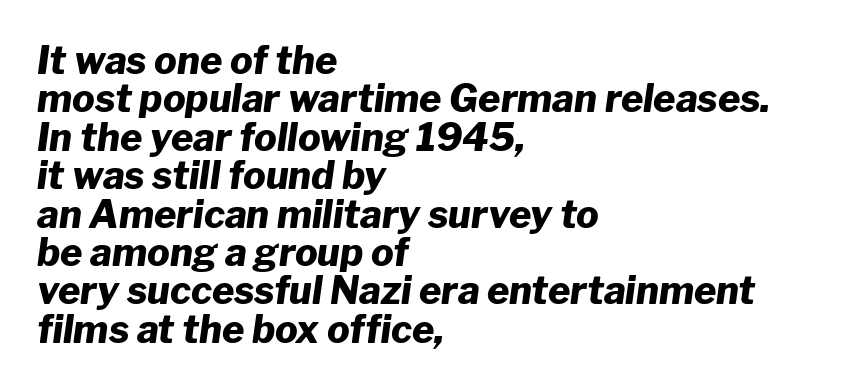
{"italic": "yes", "lean": "right", "slant_degrees": 8, "bold": "yes", "weight": "heavy", "width": "normal", "stroke_contrast": "low", "x_height": "medium", "monospaced": "no", "underline": "no", "align": "left", "line_spacing": "tight", "line_spacing_ratio": 1.01, "letter_spacing": "normal", "letter_spacing_em": 0.0, "glyph_px": 38}
